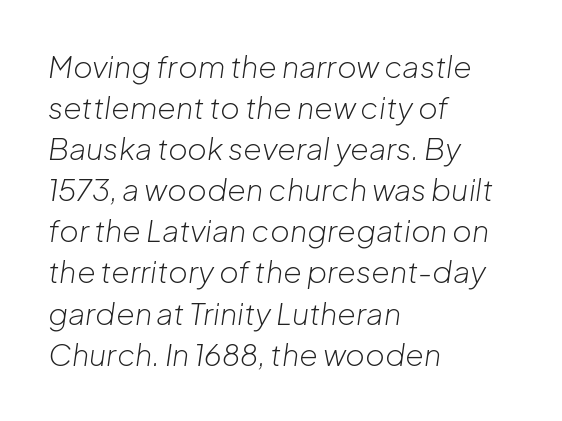
{"italic": "yes", "lean": "right", "slant_degrees": 8, "bold": "no", "weight": "light", "width": "normal", "stroke_contrast": "low", "x_height": "medium", "monospaced": "no", "underline": "no", "align": "left", "line_spacing": "normal", "line_spacing_ratio": 1.37, "letter_spacing": "normal", "letter_spacing_em": 0.0, "glyph_px": 30}
